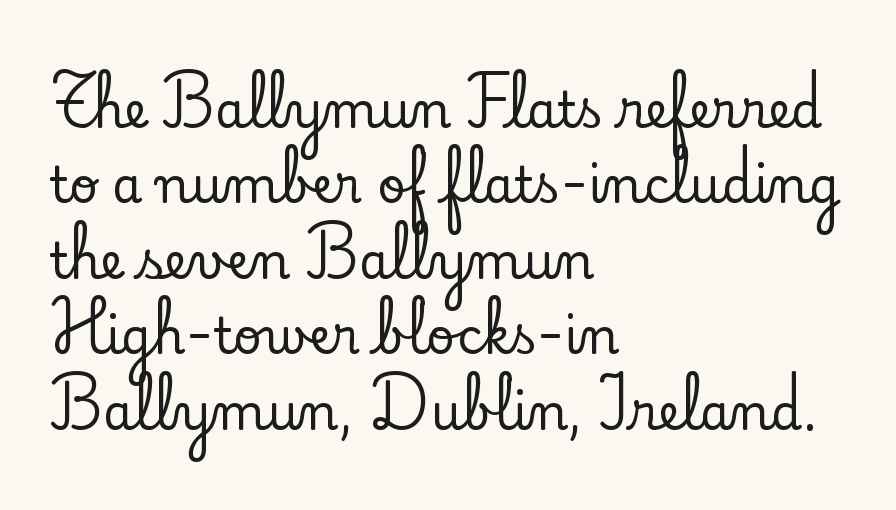
The image shows 49 px serif type, upright; set left-aligned, normal line spacing (1.54x), normal letter spacing, not underlined; low stroke contrast and a small x-height.
